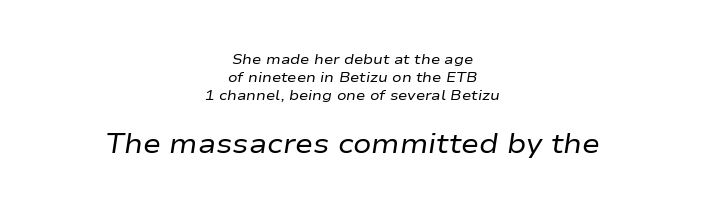
{"italic": "yes", "lean": "right", "slant_degrees": 9, "bold": "no", "underline": "no", "align": "center", "line_spacing": "normal", "line_spacing_ratio": 1.29, "letter_spacing": "normal", "letter_spacing_em": 0.0, "larger_block": "second", "size_ratio": 1.93, "glyph_px": 27}
